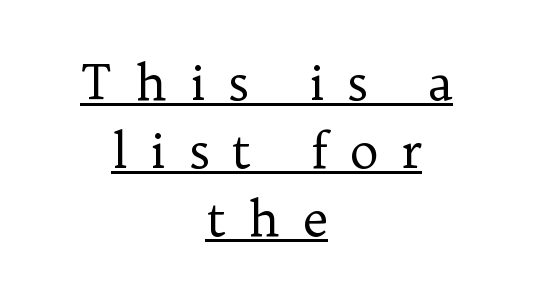
Q: Is the text bold? A: No.
Q: Is the text italic (slanted)? A: No, it is upright.
Q: Is the typeface a serif or a sans-serif typeface? A: Serif.
Q: Is the text underlined? A: Yes.
Q: How is the paragraph aligned? A: Centered.
Q: Is the spacing between letters normal or unusually wide? A: Unusually wide.
Q: Is the spacing between lines tight, normal or loose? A: Normal.
Q: Width (condensed, normal, or wide)? A: Normal.
Q: Stroke contrast? A: Low.
Q: x-height? A: Medium.
Q: Monospaced? A: No.
